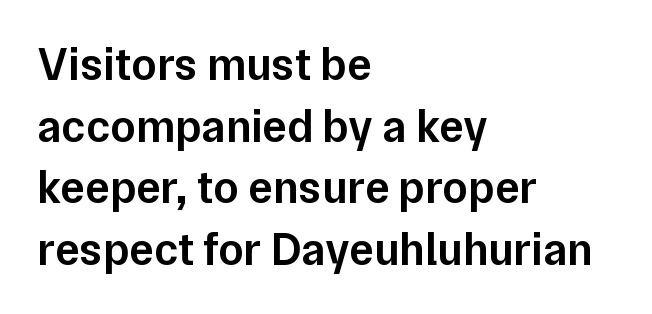
{"serif": "no", "italic": "no", "bold": "semi", "weight": "semibold", "width": "normal", "stroke_contrast": "low", "x_height": "medium", "monospaced": "no", "underline": "no", "align": "left", "line_spacing": "normal", "line_spacing_ratio": 1.34, "letter_spacing": "normal", "letter_spacing_em": 0.0, "glyph_px": 46}
